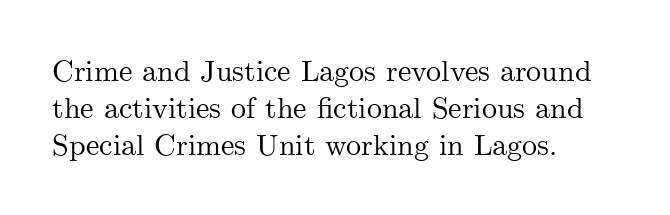
{"serif": "yes", "italic": "no", "width": "normal", "stroke_contrast": "medium", "x_height": "small", "monospaced": "no", "underline": "no", "align": "left", "line_spacing_ratio": 1.23, "letter_spacing": "normal", "letter_spacing_em": 0.0, "glyph_px": 30}
